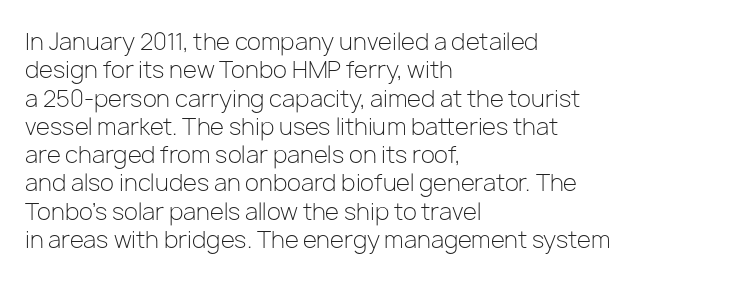
{"italic": "no", "bold": "no", "underline": "no", "align": "left", "line_spacing_ratio": 1.23, "letter_spacing": "normal", "letter_spacing_em": 0.0, "glyph_px": 23}
